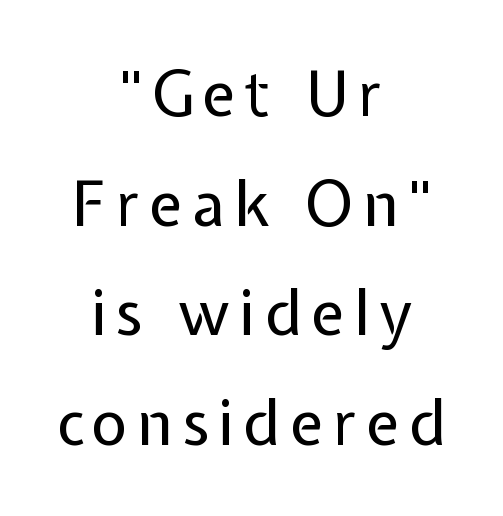
The image shows 62 px regular-weight sans-serif type, upright; set centered, line spacing 1.77x, not underlined; low stroke contrast and a medium x-height.
